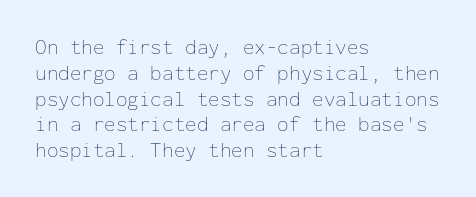
Visually the block forms a straight wall on the left and a jagged coastline on the right. This sample uses plain, unmodified letter spacing. The face looks like a standard text weight, possibly lighter. Check under the words: just untouched page. Does the lettering tilt? It doesn't — this is upright.
